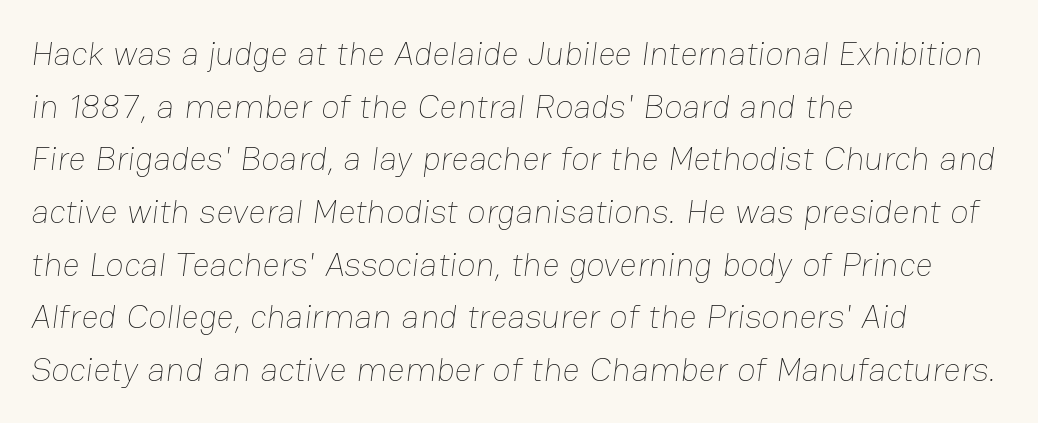
Q: Is the text bold? A: No.
Q: Is the text underlined? A: No.
Q: How is the paragraph aligned? A: Left-aligned.
Q: Is the spacing between letters normal or unusually wide? A: Normal.
Q: Is the spacing between lines tight, normal or loose? A: Normal.
Q: Width (condensed, normal, or wide)? A: Normal.
Q: Stroke contrast? A: Low.
Q: x-height? A: Medium.
Q: Monospaced? A: No.
